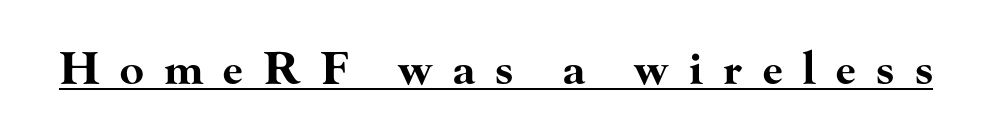
{"serif": "yes", "italic": "no", "bold": "yes", "weight": "bold", "width": "wide", "stroke_contrast": "high", "x_height": "small", "monospaced": "no", "underline": "yes", "letter_spacing": "wide", "letter_spacing_em": 0.46, "glyph_px": 44}
